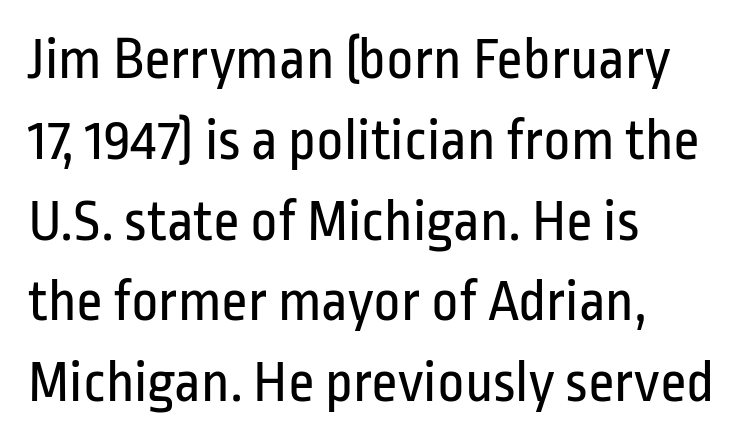
The designer went with a sans here, leaving each stem footless. Students, observe: this is what conventionally led text looks like. This sample uses an upright cut, with every glyph sitting square on the baseline. Where is the straight margin? On the left. This sample uses plain, unmodified letter spacing. Think of a printed novel: that variable character pitch is what you see here.
